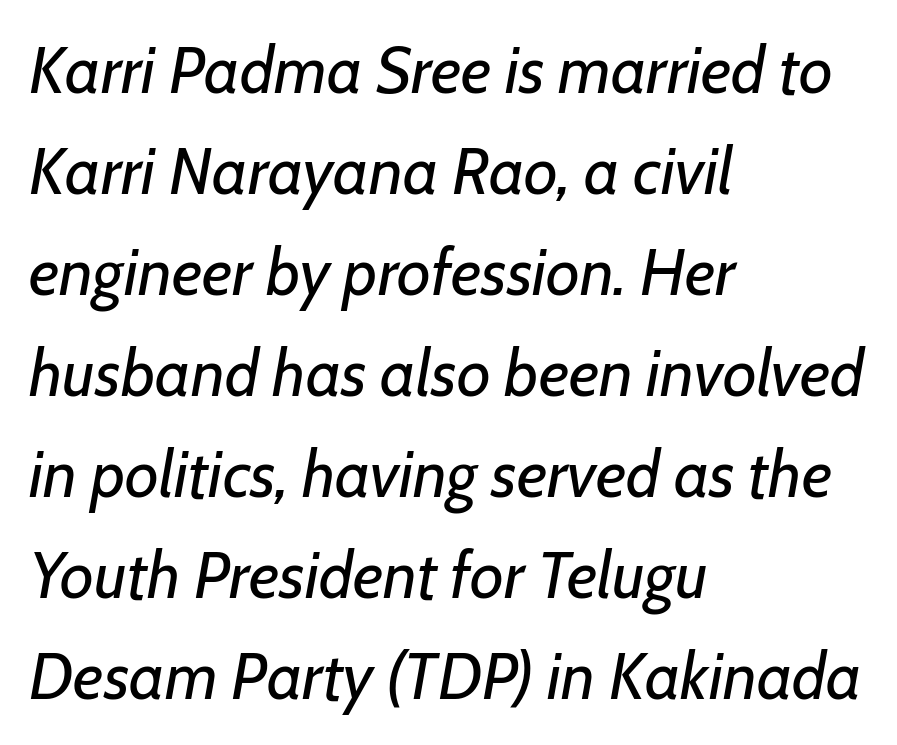
These lines are rendered in a variable-pitch font. These lines were composed using italics. Left-aligned paragraph, ragged on the right. These lines keep a tight, regular rhythm from letter to letter. A typesetter would call this leading conventional body-copy spacing.
